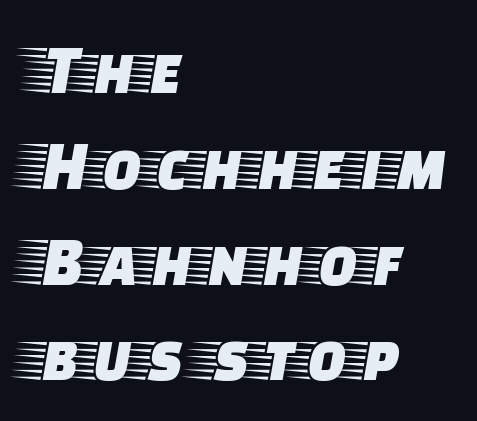
Q: Is the text italic (slanted)? A: Yes.
Q: Is the typeface a serif or a sans-serif typeface? A: Serif.
Q: Is the text underlined? A: No.
Q: How is the paragraph aligned? A: Left-aligned.
Q: Is the spacing between letters normal or unusually wide? A: Normal.
Q: Is the spacing between lines tight, normal or loose? A: Normal.
Q: Width (condensed, normal, or wide)? A: Wide.
Q: Stroke contrast? A: Low.
Q: x-height? A: Large.
Q: Monospaced? A: No.
